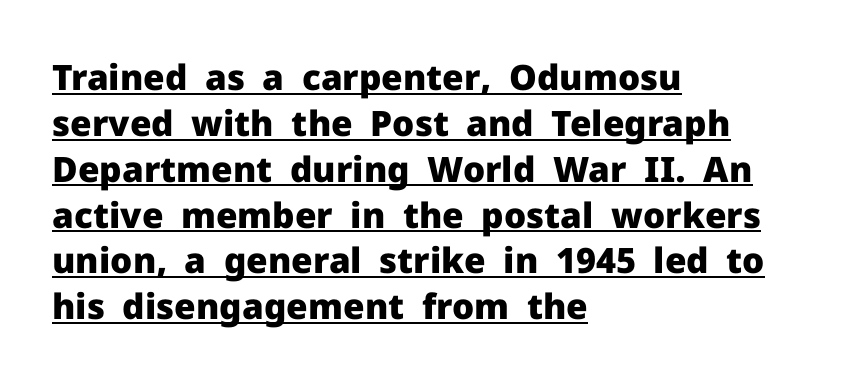
{"serif": "no", "italic": "no", "bold": "yes", "weight": "heavy", "width": "normal", "stroke_contrast": "low", "x_height": "medium", "monospaced": "no", "underline": "yes", "align": "left", "line_spacing": "normal", "line_spacing_ratio": 1.31, "letter_spacing": "normal", "letter_spacing_em": 0.0, "glyph_px": 35}
